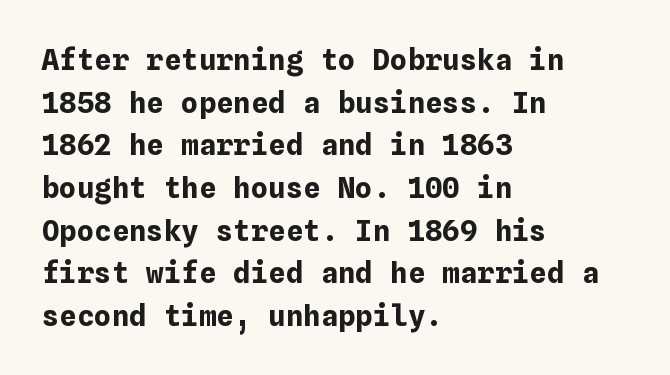
{"italic": "no", "bold": "yes", "weight": "bold", "width": "normal", "stroke_contrast": "low", "x_height": "medium", "underline": "no", "align": "left", "line_spacing": "normal", "line_spacing_ratio": 1.47, "letter_spacing": "normal", "letter_spacing_em": 0.0, "glyph_px": 29}
